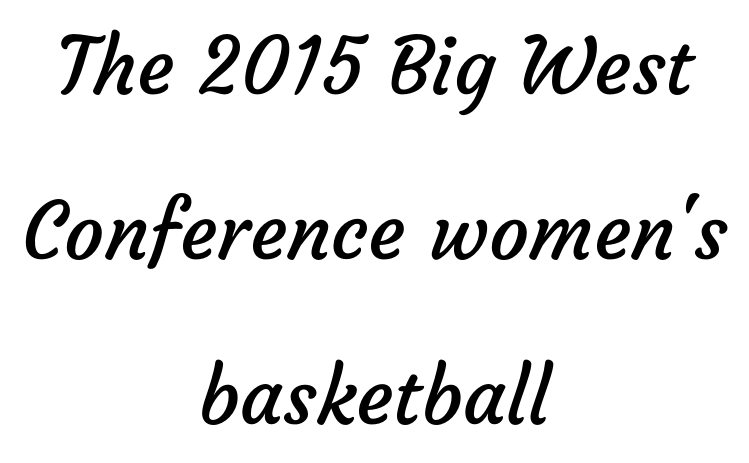
Q: Is the text bold? A: No.
Q: Is the typeface a serif or a sans-serif typeface? A: Sans-serif.
Q: Is the text underlined? A: No.
Q: How is the paragraph aligned? A: Centered.
Q: Is the spacing between letters normal or unusually wide? A: Normal.
Q: Is the spacing between lines tight, normal or loose? A: Loose.
Q: Width (condensed, normal, or wide)? A: Normal.
Q: Stroke contrast? A: Low.
Q: x-height? A: Medium.
Q: Monospaced? A: No.
